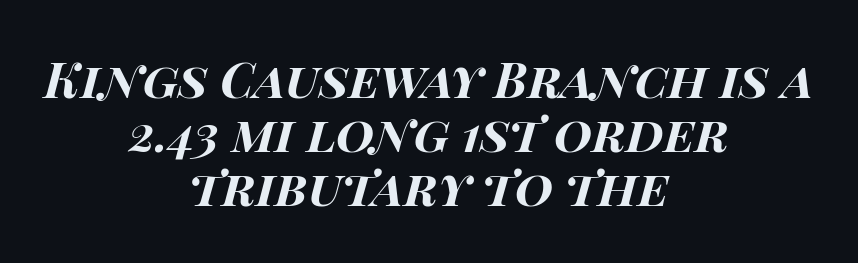
Q: Is the text bold? A: Yes.
Q: Is the text italic (slanted)? A: Yes, it leans right by about 14 degrees.
Q: Is the text underlined? A: No.
Q: How is the paragraph aligned? A: Centered.
Q: Is the spacing between letters normal or unusually wide? A: Normal.
Q: Is the spacing between lines tight, normal or loose? A: Tight.
Q: Width (condensed, normal, or wide)? A: Wide.
Q: Stroke contrast? A: High.
Q: x-height? A: Large.
Q: Monospaced? A: No.
